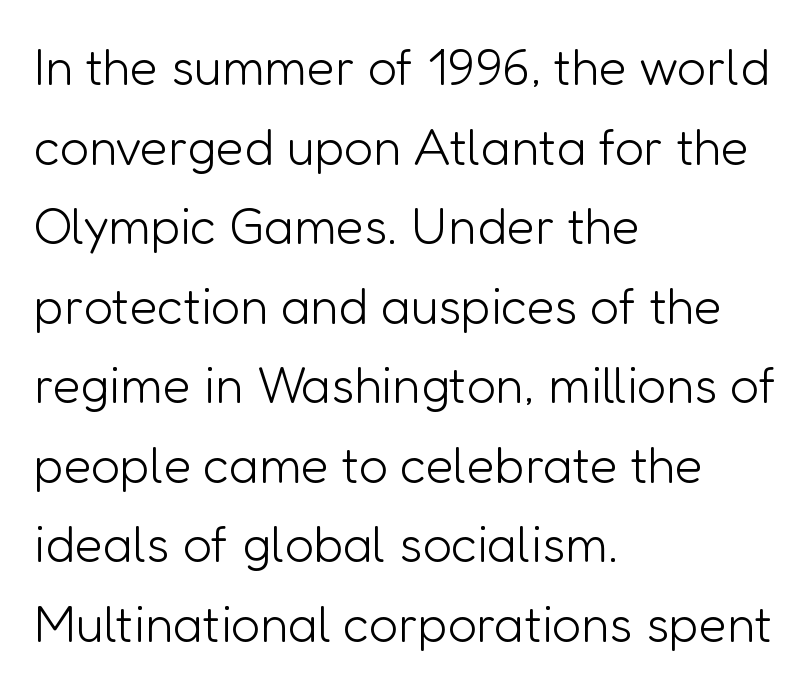
Q: Is the text bold? A: No.
Q: Is the text italic (slanted)? A: No, it is upright.
Q: Is the typeface a serif or a sans-serif typeface? A: Sans-serif.
Q: Is the text underlined? A: No.
Q: How is the paragraph aligned? A: Left-aligned.
Q: Is the spacing between letters normal or unusually wide? A: Normal.
Q: Is the spacing between lines tight, normal or loose? A: Normal.
Q: Width (condensed, normal, or wide)? A: Normal.
Q: Stroke contrast? A: Low.
Q: x-height? A: Medium.
Q: Monospaced? A: No.
